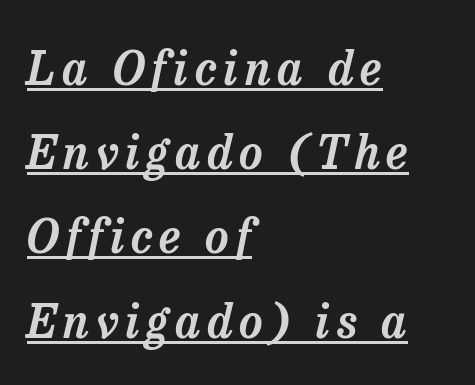
Do the characters align in a grid? No, the font is proportional. Looks like someone drew a line under every word here. The specimen reads as italic at a glance. The typesetter chose a ragged-right arrangement here.
